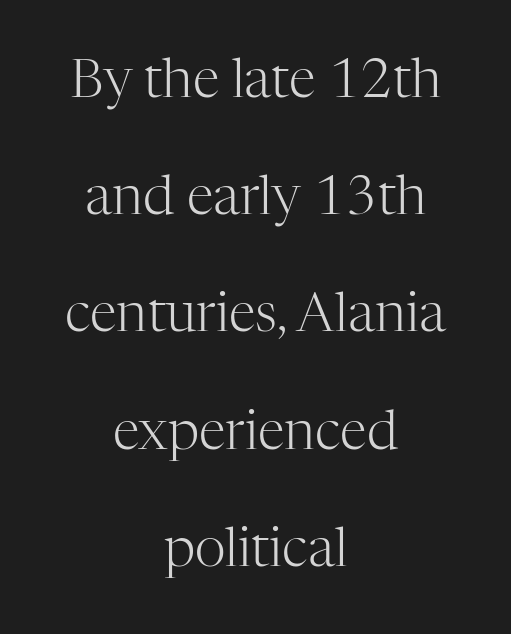
A typesetter would call this proportional, since set widths differ per character. Italic? Not at all — the glyphs are vertical. The designer dialed line spacing up above the default. One-word summary of the alignment: center. A typesetter would call this zero additional tracking. The glyphs in this specimen are seriffed.
